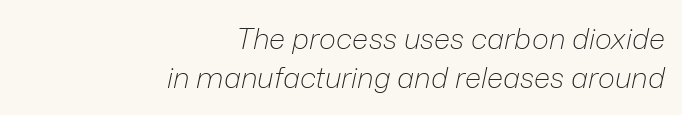
The image shows 29 px light type, italic (leaning right); set right-aligned, normal line spacing (1.34x), normal letter spacing, not underlined; low stroke contrast and a medium x-height.
